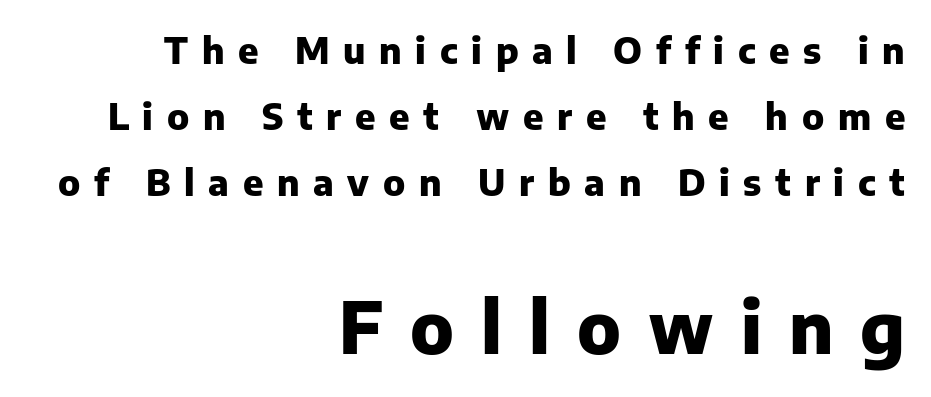
Q: Is the text bold? A: Yes.
Q: Is the text italic (slanted)? A: No, it is upright.
Q: Is the typeface a serif or a sans-serif typeface? A: Sans-serif.
Q: Is the text underlined? A: No.
Q: How is the paragraph aligned? A: Right-aligned.
Q: Is the spacing between letters normal or unusually wide? A: Unusually wide.
Q: Which block of text is set in a larger size, the first (top) or the second (bottom)? A: The second (bottom) one.
Q: Width (condensed, normal, or wide)? A: Normal.
Q: Stroke contrast? A: Low.
Q: x-height? A: Medium.
Q: Monospaced? A: No.
